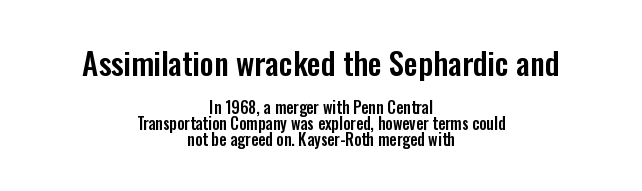
This sample trades vertical openness for compactness between lines. Letterform terminals end flat and unadorned throughout the passage. This rendering uses center alignment, leaving both contours irregular but symmetric. This rendering features lettering with no underline. Vertical strokes here are truly vertical.
